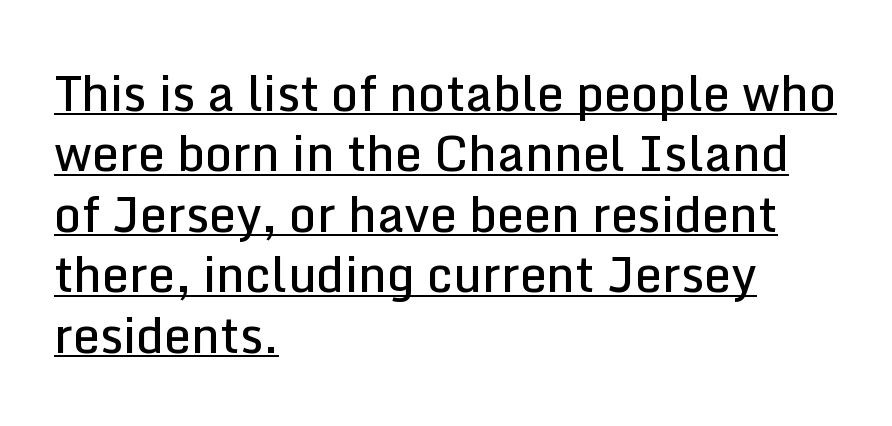
{"serif": "no", "italic": "no", "bold": "semi", "weight": "semibold", "width": "normal", "stroke_contrast": "low", "x_height": "medium", "monospaced": "no", "underline": "yes", "align": "left", "line_spacing": "normal", "line_spacing_ratio": 1.26, "letter_spacing": "normal", "letter_spacing_em": 0.0, "glyph_px": 48}
